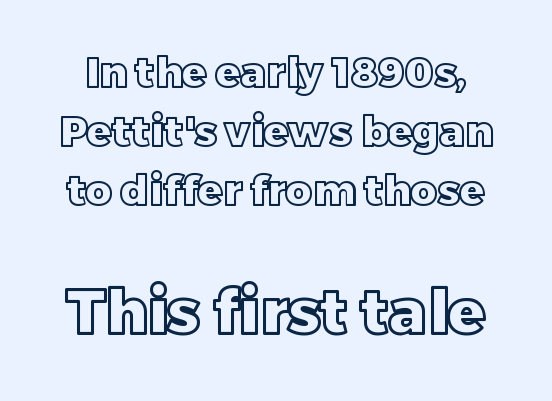
The image shows 61 px text type, upright; set normal line spacing (1.44x), normal letter spacing, not underlined; the second (bottom) block is 1.49x larger; a large x-height.
